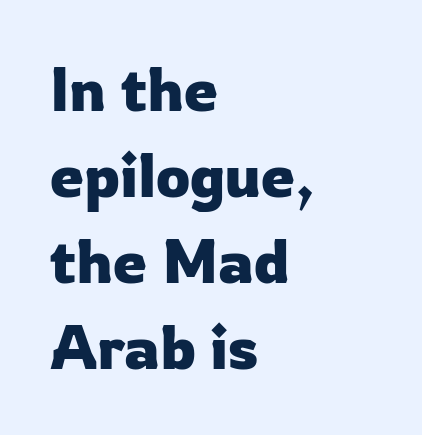
Q: Is the text italic (slanted)? A: No, it is upright.
Q: Is the typeface a serif or a sans-serif typeface? A: Sans-serif.
Q: Is the text underlined? A: No.
Q: How is the paragraph aligned? A: Left-aligned.
Q: Is the spacing between letters normal or unusually wide? A: Normal.
Q: Is the spacing between lines tight, normal or loose? A: Normal.
Q: Width (condensed, normal, or wide)? A: Normal.
Q: Stroke contrast? A: Low.
Q: x-height? A: Medium.
Q: Monospaced? A: No.
